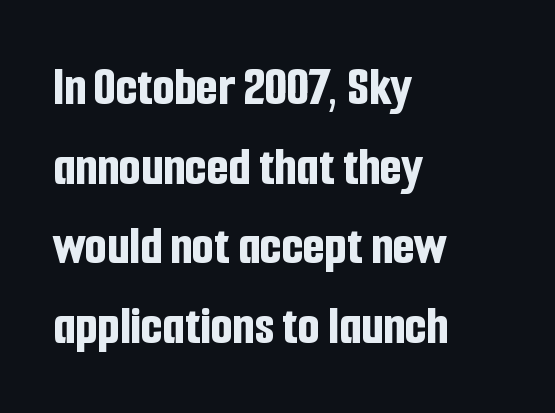
The image shows 56 px bold, condensed sans-serif type, upright; set left-aligned, normal line spacing (1.42x), normal letter spacing, not underlined; low stroke contrast and a medium x-height.
